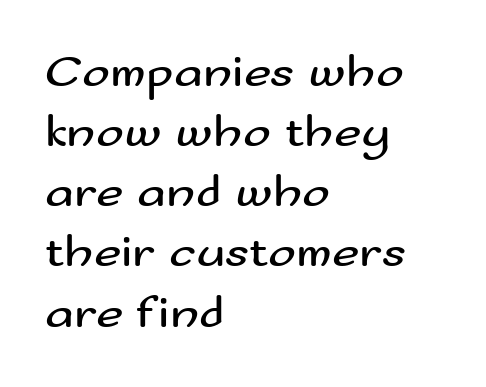
The image shows 47 px regular-weight, wide sans-serif type, upright; set left-aligned, normal line spacing (1.28x), normal letter spacing, not underlined; medium stroke contrast and a small x-height.
